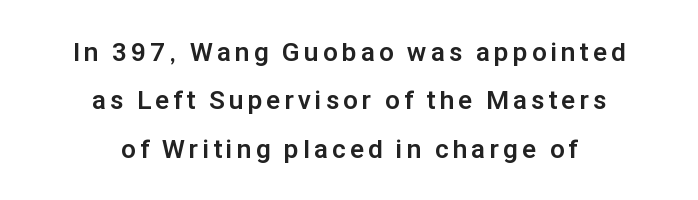
The image shows 26 px bold type, upright; set centered, line spacing 1.86x, not underlined.
